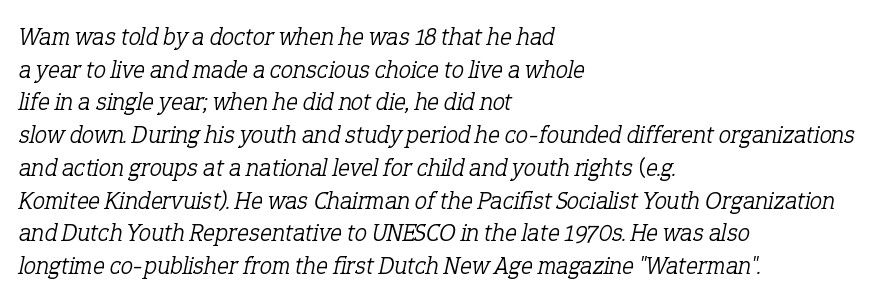
Compared with typical paragraphs, the rows here are spaced about the same. The words here are not underlined. Does extra space separate the letters? No, they use regular spacing. Stems and bowls with no extra thickness — not bold.
